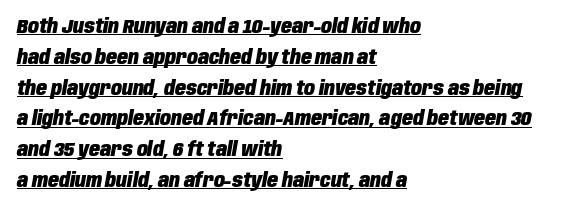
{"italic": "yes", "lean": "right", "slant_degrees": 10, "bold": "yes", "underline": "yes", "align": "left", "line_spacing": "normal", "line_spacing_ratio": 1.54, "letter_spacing": "normal", "letter_spacing_em": 0.0, "glyph_px": 20}
